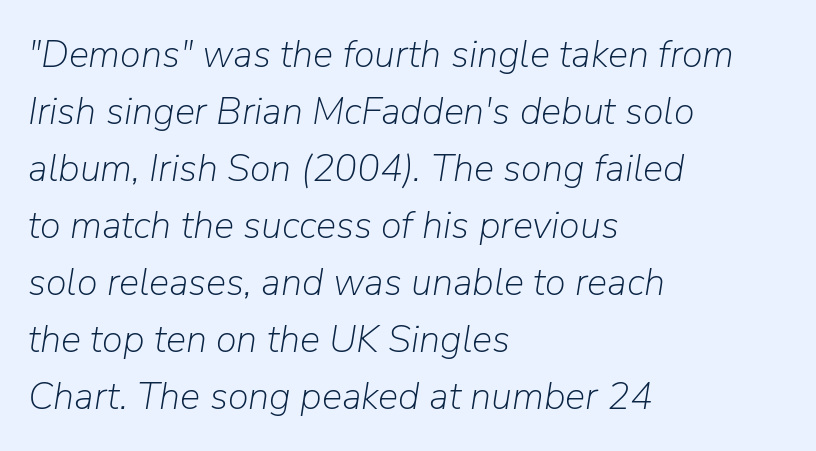
The image shows 38 px light type, italic (leaning right); set left-aligned, normal line spacing (1.5x), normal letter spacing, not underlined; low stroke contrast and a medium x-height.
